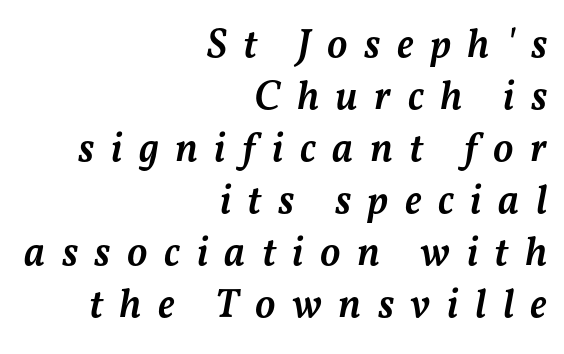
Honestly, there is no underline to notice here at all. The sample has been set in demibold, a notch under bold. Vertically, the passage feels balanced, rows spaced as you'd expect. The rendering uses natural spacing where letterforms have individual widths.
